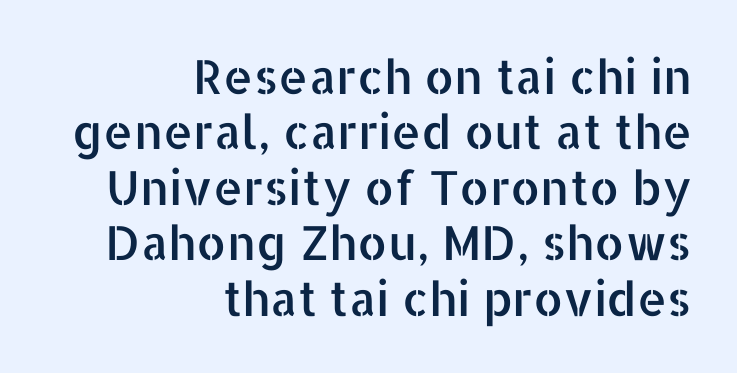
The paragraph has a hard right edge and a soft left edge. Do the characters align in a grid? No, the font is proportional. This sample uses plain, unmodified letter spacing. The letters stand upright; this is a roman face.
